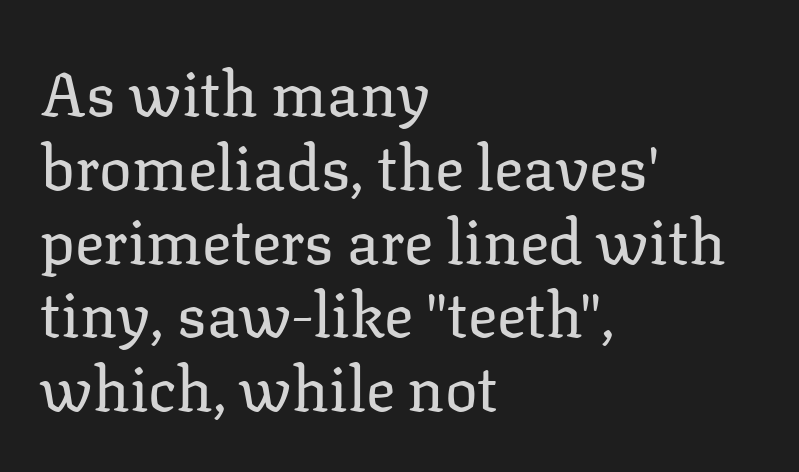
Q: Is the text bold? A: No.
Q: Is the text italic (slanted)? A: No, it is upright.
Q: Is the typeface a serif or a sans-serif typeface? A: Serif.
Q: Is the text underlined? A: No.
Q: How is the paragraph aligned? A: Left-aligned.
Q: Is the spacing between letters normal or unusually wide? A: Normal.
Q: Width (condensed, normal, or wide)? A: Normal.
Q: Stroke contrast? A: Low.
Q: x-height? A: Medium.
Q: Monospaced? A: No.
